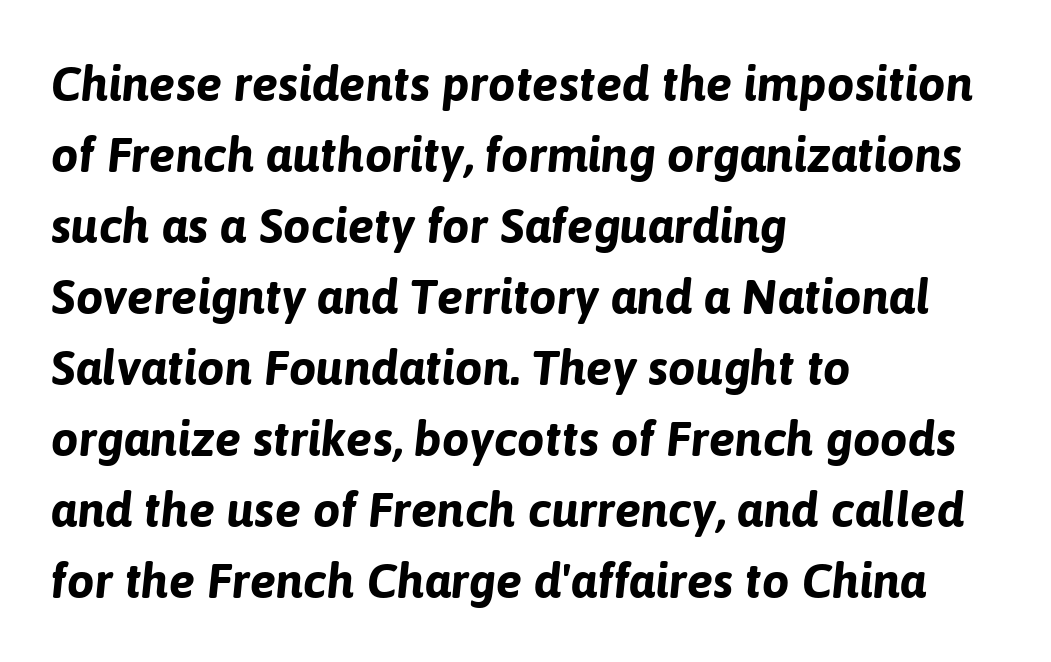
Q: Is the text bold? A: Yes.
Q: Is the text italic (slanted)? A: Yes, it leans right by about 6 degrees.
Q: Is the text underlined? A: No.
Q: How is the paragraph aligned? A: Left-aligned.
Q: Is the spacing between letters normal or unusually wide? A: Normal.
Q: Is the spacing between lines tight, normal or loose? A: Normal.
Q: Width (condensed, normal, or wide)? A: Normal.
Q: Stroke contrast? A: Low.
Q: x-height? A: Medium.
Q: Monospaced? A: No.
